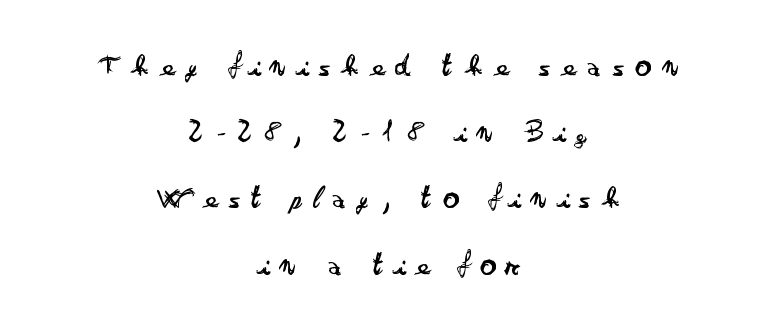
This sample uses a sans-serif face. The words here are not underlined. This block would shrink considerably if given ordinary leading; it's expanded now. Counters stay open thanks to moderate or lighter strokes. Looks like regular typesetting: each glyph gets only the width it needs. Substantial extra tracking has been applied to these lines.
